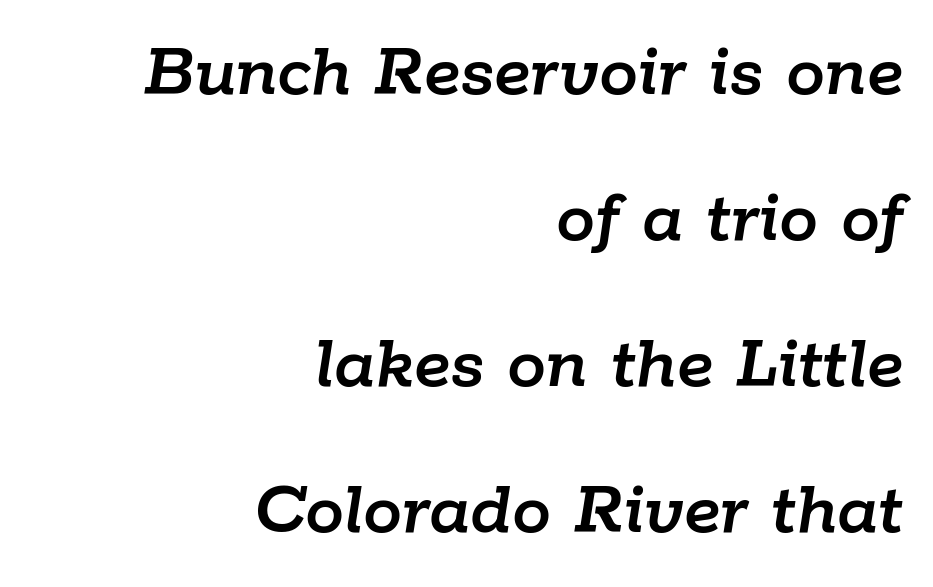
Q: Is the text italic (slanted)? A: Yes, it leans right by about 9 degrees.
Q: Is the text underlined? A: No.
Q: How is the paragraph aligned? A: Right-aligned.
Q: Is the spacing between letters normal or unusually wide? A: Normal.
Q: Width (condensed, normal, or wide)? A: Normal.
Q: Stroke contrast? A: Low.
Q: x-height? A: Medium.
Q: Monospaced? A: No.
